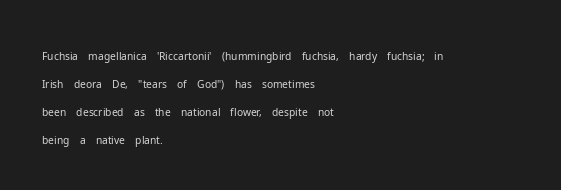
Visually the block forms a straight wall on the left and a jagged coastline on the right. Style check: upright. Bold? No — there's no thickening of the strokes. Notice how descenders clear the ascenders below comfortably — that's standard leading. Each word holds together tightly as a unit, with standard inter-letter gaps.
